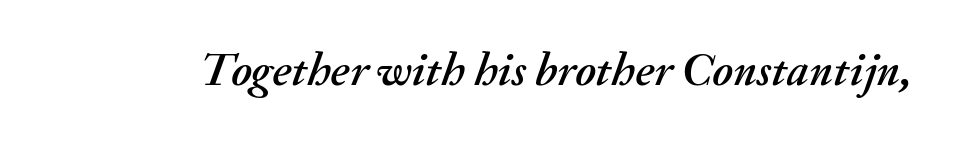
The image shows 47 px text type, italic (leaning right); set normal letter spacing, not underlined; medium stroke contrast and a small x-height.
